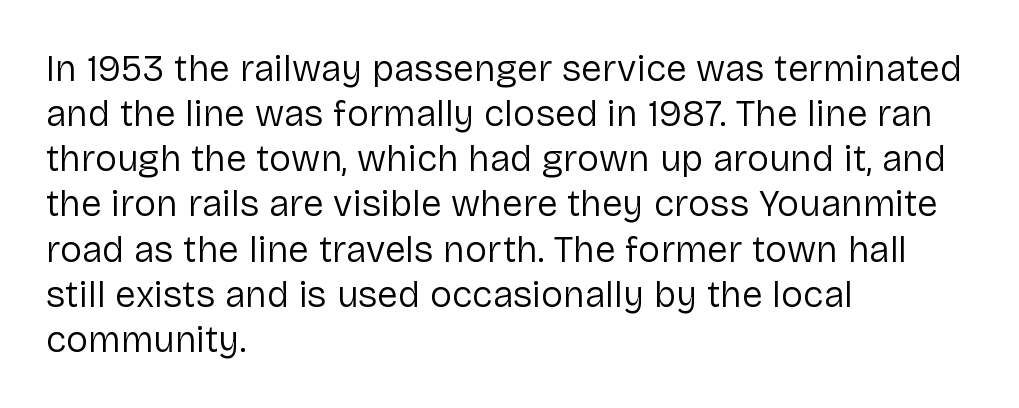
{"serif": "no", "italic": "no", "bold": "no", "weight": "regular", "width": "normal", "stroke_contrast": "low", "x_height": "medium", "monospaced": "no", "underline": "no", "align": "left", "line_spacing_ratio": 1.22, "letter_spacing": "normal", "letter_spacing_em": 0.0, "glyph_px": 37}
